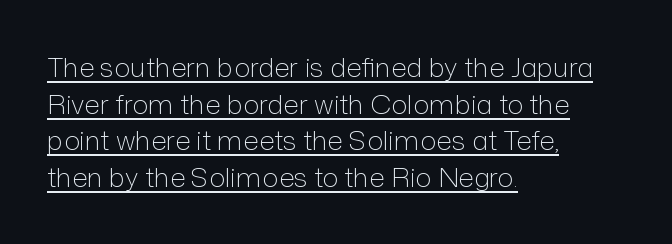
Q: Is the text bold? A: No.
Q: Is the text italic (slanted)? A: No, it is upright.
Q: Is the text underlined? A: Yes.
Q: How is the paragraph aligned? A: Left-aligned.
Q: Is the spacing between letters normal or unusually wide? A: Normal.
Q: Is the spacing between lines tight, normal or loose? A: Normal.
